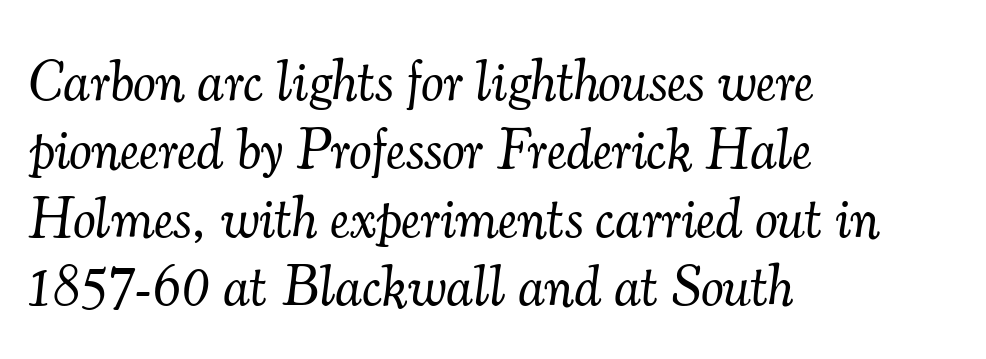
The image shows 57 px light serif type, italic (leaning right); set left-aligned, line spacing 1.2x, normal letter spacing, not underlined; medium stroke contrast and a small x-height.
